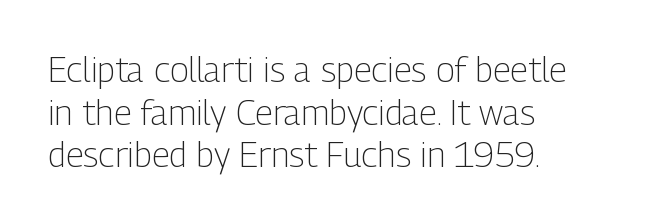
{"serif": "no", "italic": "no", "bold": "no", "weight": "light", "width": "condensed", "stroke_contrast": "low", "x_height": "medium", "monospaced": "no", "underline": "no", "align": "left", "line_spacing_ratio": 1.22, "letter_spacing": "normal", "letter_spacing_em": 0.0, "glyph_px": 35}
